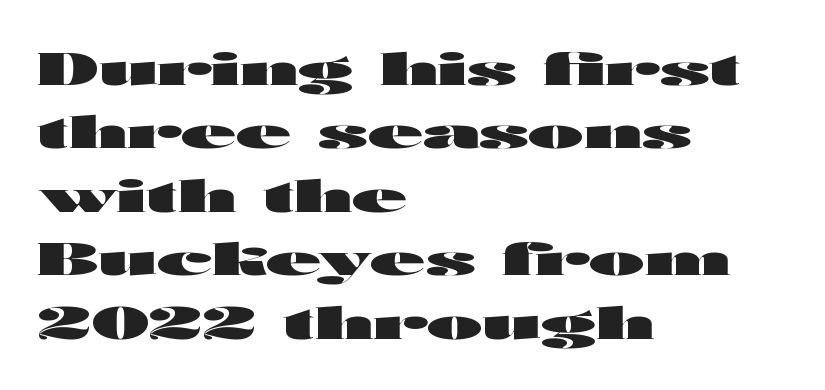
{"serif": "no", "italic": "no", "bold": "yes", "weight": "heavy", "width": "wide", "stroke_contrast": "high", "x_height": "medium", "monospaced": "no", "underline": "no", "align": "left", "line_spacing": "normal", "line_spacing_ratio": 1.41, "letter_spacing": "normal", "letter_spacing_em": 0.0, "glyph_px": 45}
